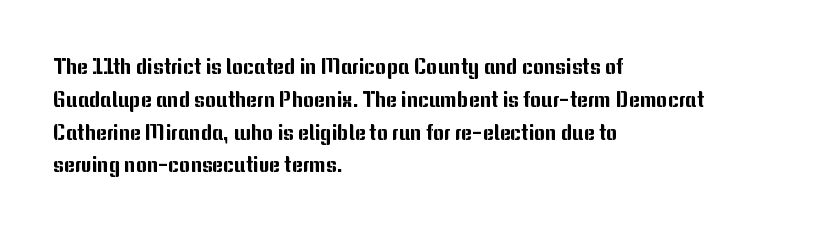
The image shows 21 px text type, upright; set left-aligned, normal line spacing (1.56x), normal letter spacing, not underlined.
